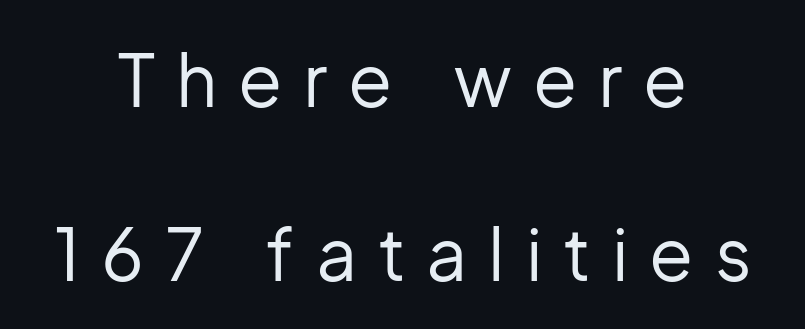
Q: Is the text bold? A: No.
Q: Is the text italic (slanted)? A: No, it is upright.
Q: Is the typeface a serif or a sans-serif typeface? A: Sans-serif.
Q: Is the text underlined? A: No.
Q: How is the paragraph aligned? A: Centered.
Q: Is the spacing between letters normal or unusually wide? A: Unusually wide.
Q: Is the spacing between lines tight, normal or loose? A: Loose.
Q: Width (condensed, normal, or wide)? A: Normal.
Q: Stroke contrast? A: Low.
Q: x-height? A: Medium.
Q: Monospaced? A: No.
